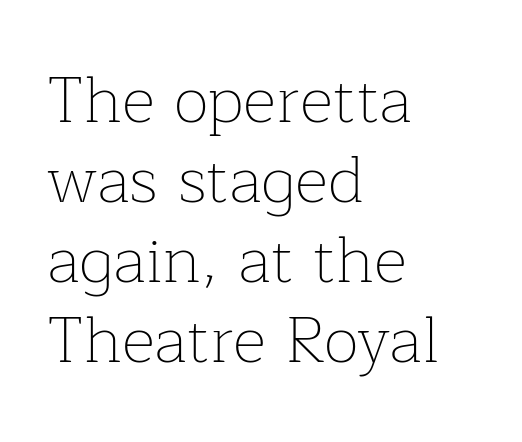
You could not count columns in this text — the font is proportionally spaced. Plain, unruled lines of type. Old-style or modern, the face here clearly has serifs. The letters sit at their default tracking, neither squeezed nor spread. Which margin do the lines hug? The left one — the right edge is uneven.
